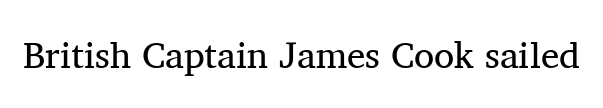
{"serif": "yes", "italic": "no", "bold": "no", "weight": "regular", "width": "normal", "stroke_contrast": "medium", "x_height": "medium", "monospaced": "no", "underline": "no", "letter_spacing": "normal", "letter_spacing_em": 0.0, "glyph_px": 37}
